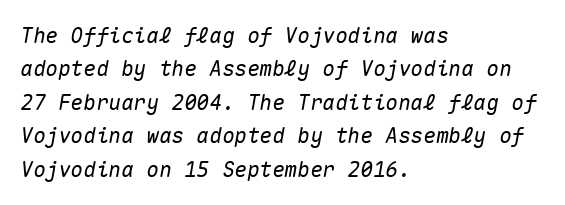
{"italic": "yes", "lean": "right", "slant_degrees": 10, "underline": "no", "align": "left", "line_spacing": "normal", "line_spacing_ratio": 1.59, "letter_spacing": "normal", "letter_spacing_em": 0.0, "glyph_px": 21}
